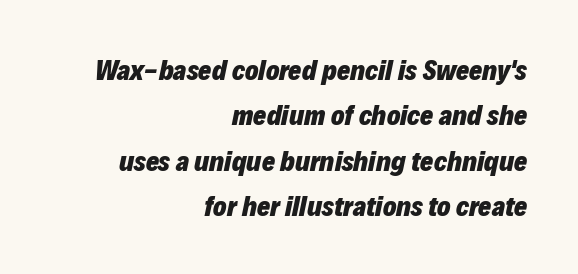
A typesetter would call this zero additional tracking. The specimen reads as italic at a glance. Descenders are the only things crossing below the line. Here the designer chose a conventional face with non-uniform glyph widths. Baseline-to-baseline distance is the conventional proportion of letter height. The ragged edge is on the left, which tells us the setting is flush right.
